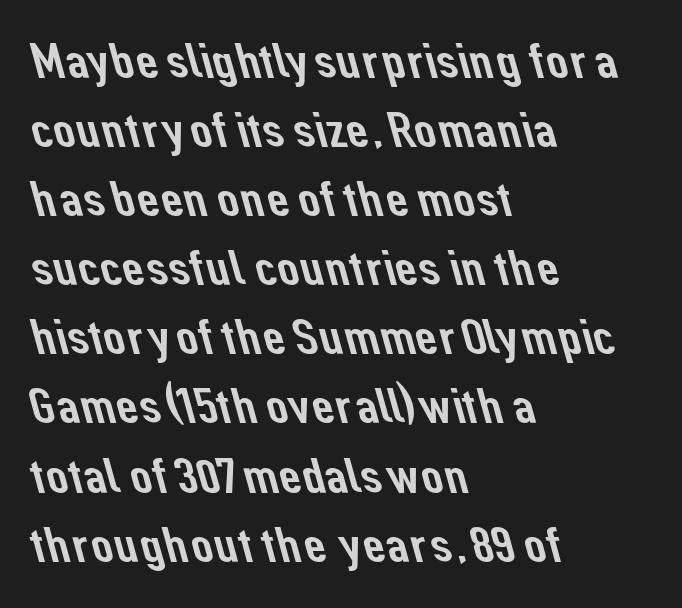
The baseline area is clear. Is the block centered? No — it sits flush against the left margin. You could call the tracking neutral — neither tight nor loose. Does the leading feel generous? No, just average.
